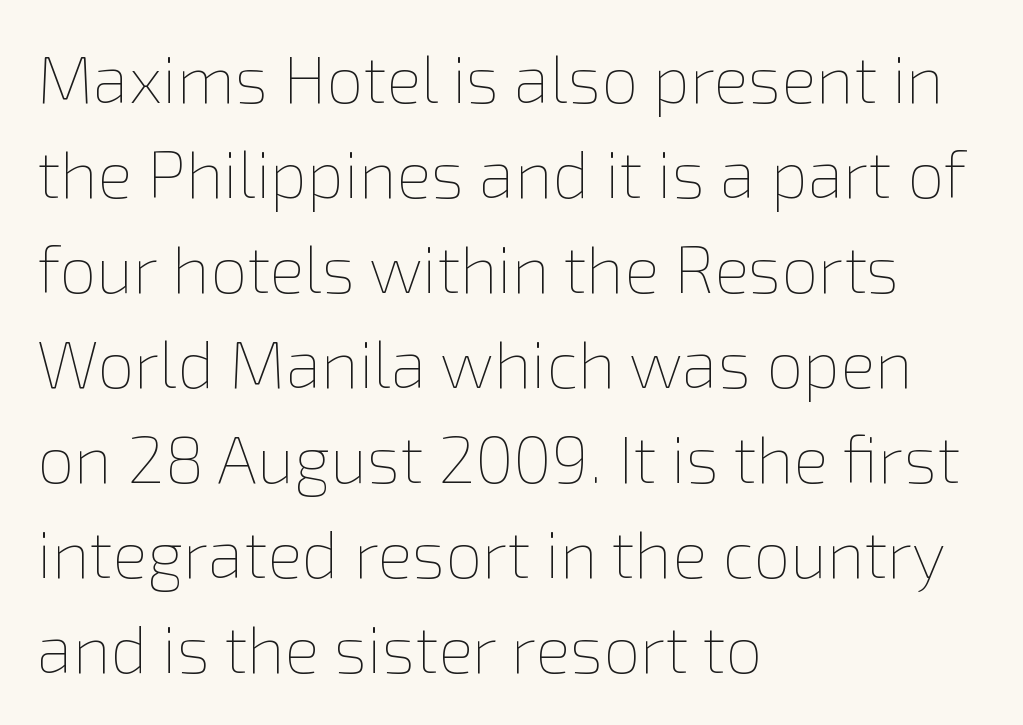
The image shows 66 px thin type, upright; set left-aligned, normal line spacing (1.44x), normal letter spacing, not underlined; a medium x-height.
